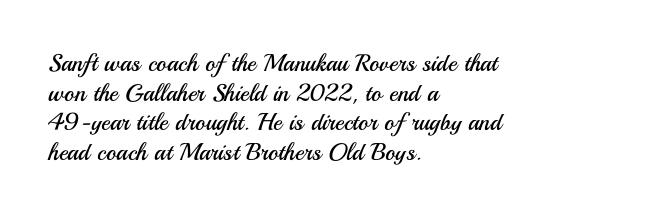
The image shows 24 px text type; set left-aligned, line spacing 1.23x, normal letter spacing, not underlined.
